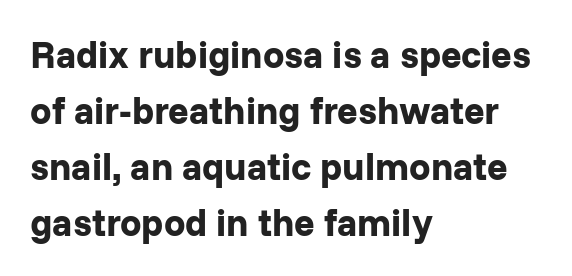
The image shows 38 px bold sans-serif type, upright; set left-aligned, normal line spacing (1.47x), normal letter spacing, not underlined; low stroke contrast and a medium x-height.
